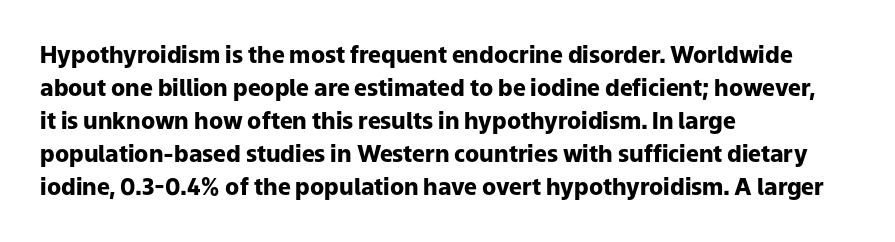
{"italic": "no", "bold": "yes", "underline": "no", "align": "left", "line_spacing": "normal", "line_spacing_ratio": 1.44, "letter_spacing": "normal", "letter_spacing_em": 0.0, "glyph_px": 23}
